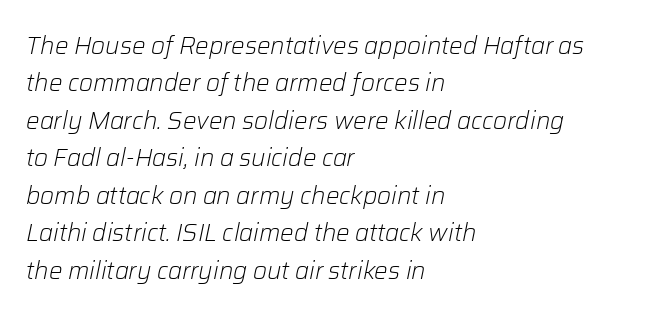
Q: Is the text bold? A: No.
Q: Is the text italic (slanted)? A: Yes, it leans right by about 12 degrees.
Q: Is the text underlined? A: No.
Q: How is the paragraph aligned? A: Left-aligned.
Q: Is the spacing between letters normal or unusually wide? A: Normal.
Q: Is the spacing between lines tight, normal or loose? A: Normal.
